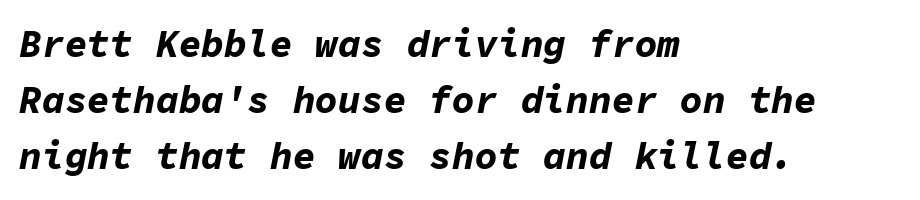
The letters are slanted; this is an italic face. The tracking reads as untouched default to a designer's eye. Is this a fixed-width face? Yes — each glyph sits in an identical cell. The foot of each line stays bare and open. Horizontal alignment here is leftward, the default for most running prose.
